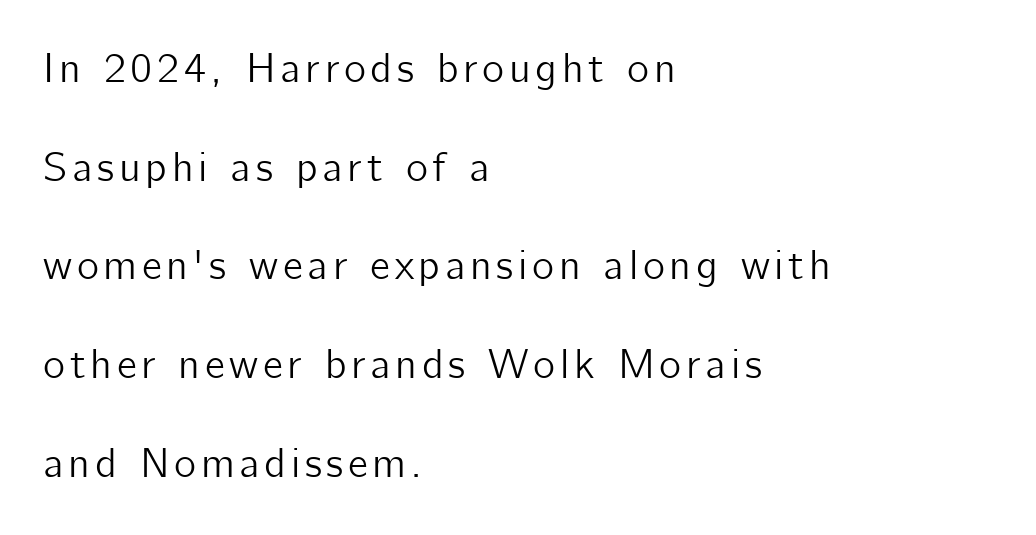
{"serif": "no", "italic": "no", "width": "normal", "stroke_contrast": "low", "x_height": "medium", "monospaced": "no", "underline": "no", "align": "left", "line_spacing": "loose", "line_spacing_ratio": 2.35, "glyph_px": 42}
